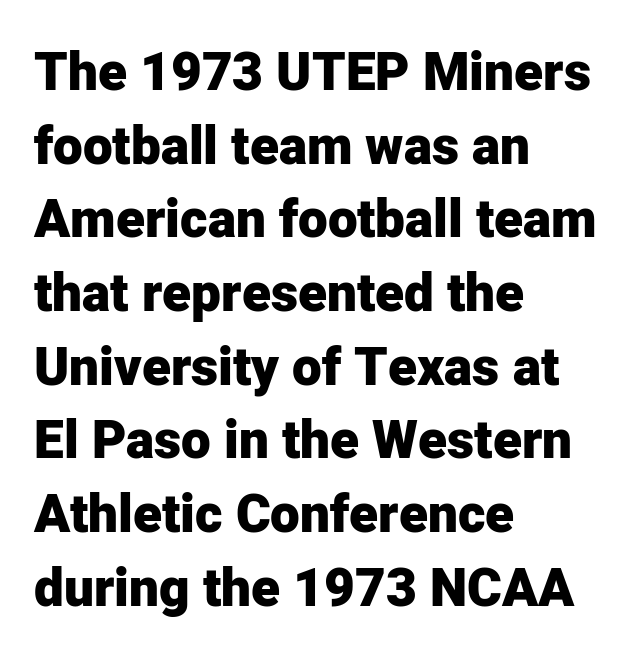
Q: Is the text bold? A: Yes.
Q: Is the text italic (slanted)? A: No, it is upright.
Q: Is the typeface a serif or a sans-serif typeface? A: Sans-serif.
Q: Is the text underlined? A: No.
Q: How is the paragraph aligned? A: Left-aligned.
Q: Is the spacing between letters normal or unusually wide? A: Normal.
Q: Is the spacing between lines tight, normal or loose? A: Normal.
Q: Width (condensed, normal, or wide)? A: Normal.
Q: Stroke contrast? A: Low.
Q: x-height? A: Medium.
Q: Monospaced? A: No.
